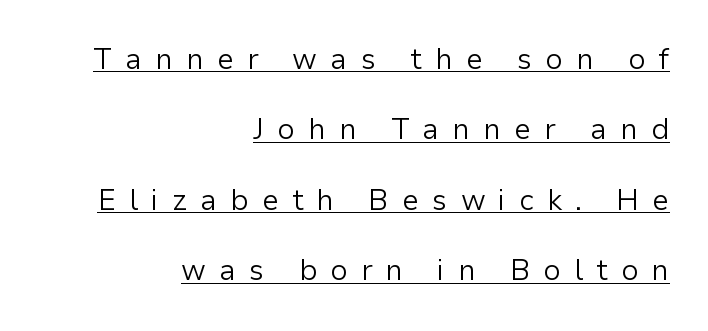
The image shows 29 px light sans-serif type, upright; set right-aligned, loose line spacing (2.43x), unusually wide letter spacing (+0.45 em), underlined; low stroke contrast and a medium x-height.
